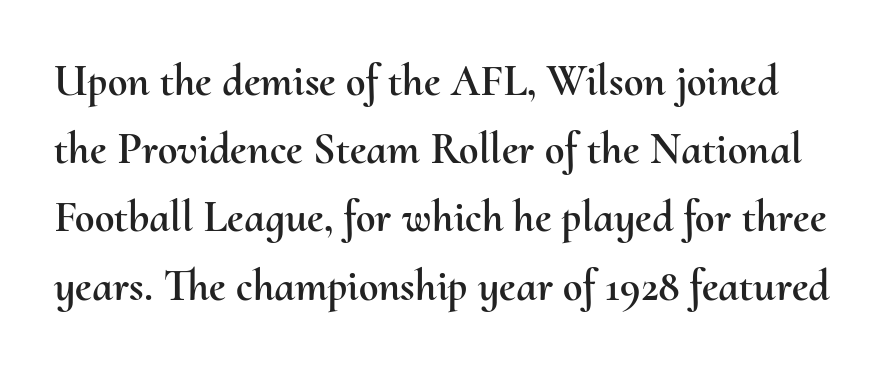
Q: Is the text italic (slanted)? A: No, it is upright.
Q: Is the text underlined? A: No.
Q: Is the spacing between letters normal or unusually wide? A: Normal.
Q: Is the spacing between lines tight, normal or loose? A: Normal.
Q: Width (condensed, normal, or wide)? A: Normal.
Q: Stroke contrast? A: Medium.
Q: x-height? A: Small.
Q: Monospaced? A: No.
